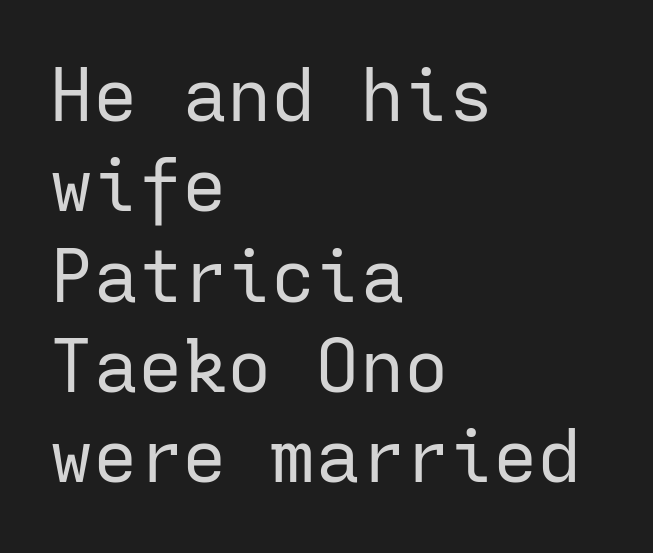
{"serif": "no", "italic": "no", "bold": "no", "weight": "regular", "width": "normal", "stroke_contrast": "low", "x_height": "medium", "monospaced": "yes", "underline": "no", "align": "left", "line_spacing_ratio": 1.22, "letter_spacing": "normal", "letter_spacing_em": 0.0, "glyph_px": 74}
